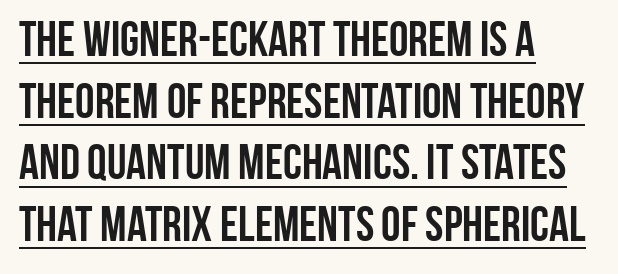
The type sits square on the baseline with zero lean. Observe the absence of serifs on each vertical stroke in this sample. One glance says typical: line gaps are just what's usual. A typesetter would call this zero additional tracking.
